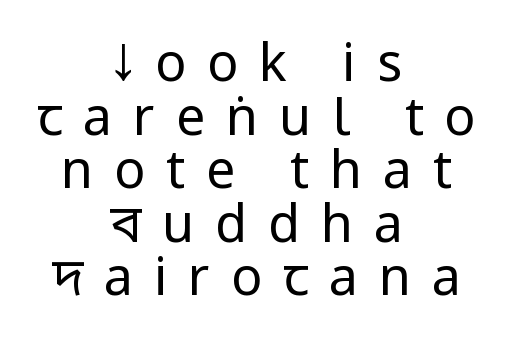
Counters stay open thanks to moderate or lighter strokes. A typesetter would call this heavily tracked-out type. Examine the stroke ends and you'll find no serifs. Notice how descenders almost collide with the ascenders below — that's tight leading.
